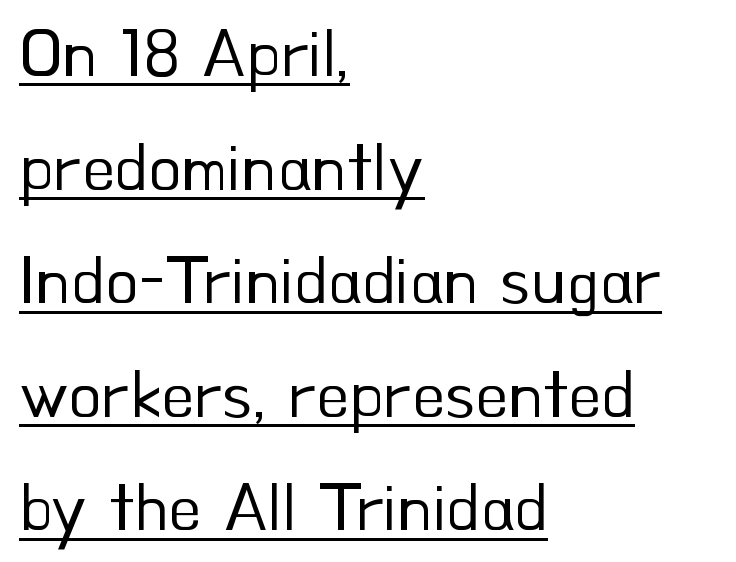
A sans-serif font was chosen for this passage. In terms of posture, this sample is upright. Think of a printed novel: that variable character pitch is what you see here. Line beginnings align vertically; line endings do not. No heavy texture on the line: the type isn't bold.
